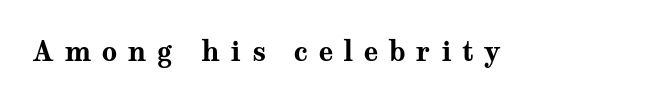
Q: Is the text bold? A: Yes.
Q: Is the text italic (slanted)? A: No, it is upright.
Q: Is the text underlined? A: No.
Q: Is the spacing between letters normal or unusually wide? A: Unusually wide.
